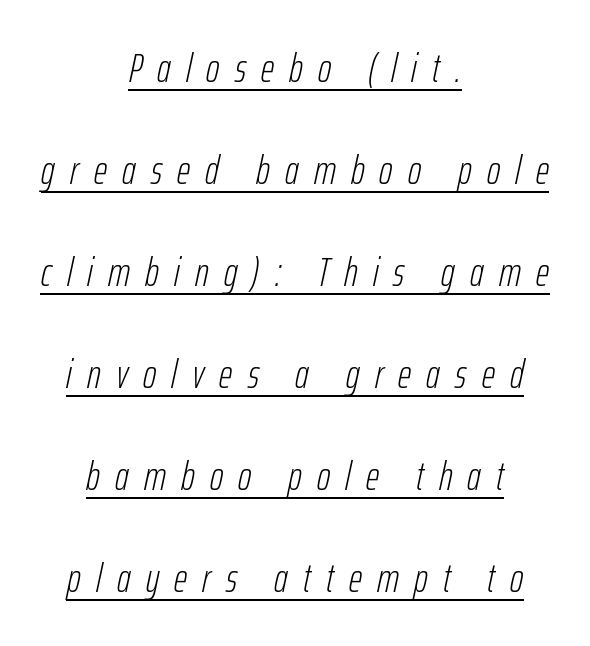
The image shows 41 px light, condensed type, italic (leaning right); set centered, loose line spacing (2.49x), unusually wide letter spacing (+0.37 em), underlined; low stroke contrast and a medium x-height.
